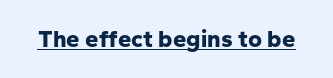
The image shows 24 px bold type, upright; set normal letter spacing, underlined.
